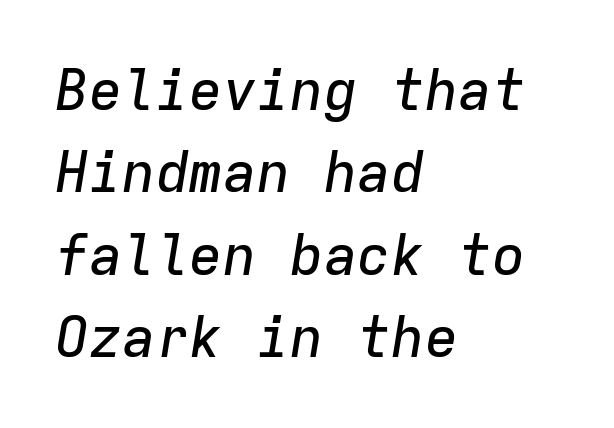
The image shows 56 px text type, italic (leaning right), monospaced; set left-aligned, normal line spacing (1.47x), normal letter spacing, not underlined; low stroke contrast and a medium x-height.
